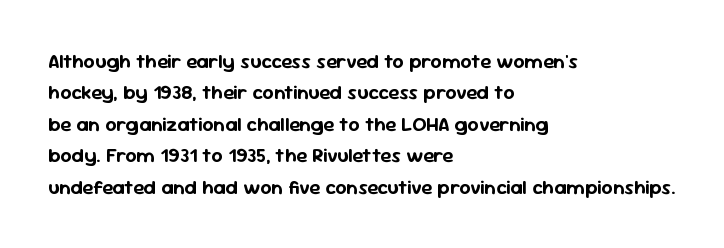
{"italic": "no", "underline": "no", "align": "left", "line_spacing": "normal", "line_spacing_ratio": 1.57, "letter_spacing": "normal", "letter_spacing_em": 0.0, "glyph_px": 20}
